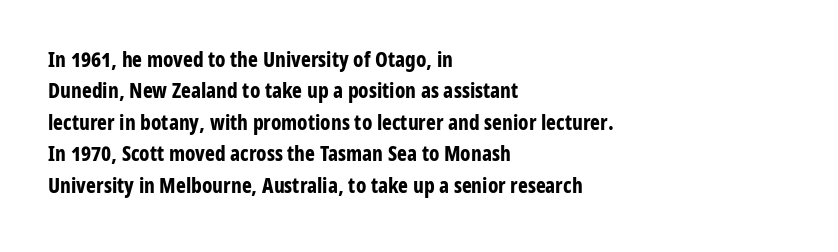
Set as a true bold cut, around the 700 mark. You can tell it's not italic because the verticals are truly vertical. Horizontally, the lines are justified to the leading edge only. Evenly set lines give the paragraph a standard silhouette. Just letters on the line, the space beneath them empty. Compared with typical body copy, the letter spacing here is the same.
